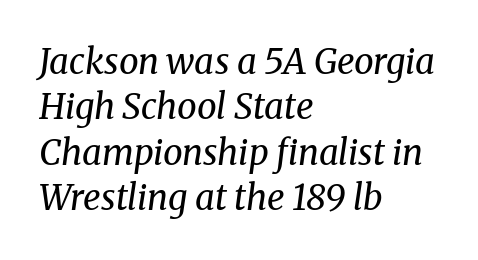
The image shows 35 px regular-weight serif type, italic (leaning right); set left-aligned, normal line spacing (1.3x), normal letter spacing, not underlined; medium stroke contrast and a medium x-height.
